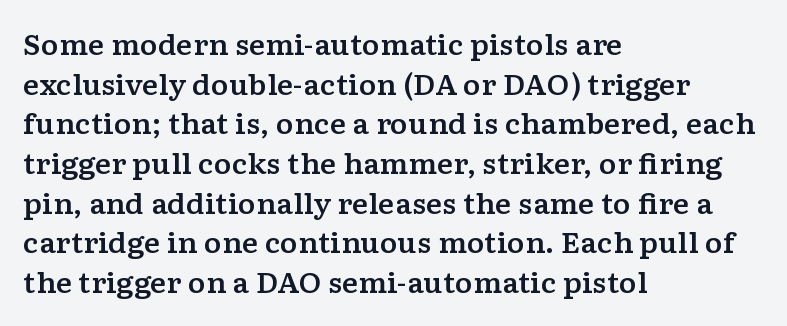
The image shows 27 px text type, upright; set left-aligned, normal line spacing (1.47x), normal letter spacing, not underlined.
